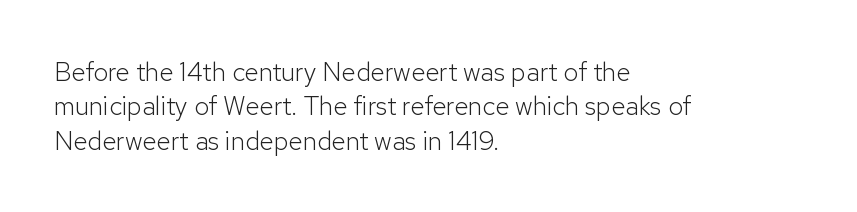
The image shows 26 px text type, upright; set left-aligned, normal line spacing (1.32x), normal letter spacing, not underlined.
